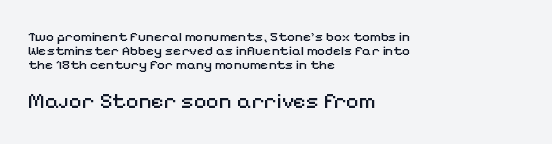
Q: Is the text bold? A: No.
Q: Is the text italic (slanted)? A: No, it is upright.
Q: Is the text underlined? A: No.
Q: How is the paragraph aligned? A: Left-aligned.
Q: Is the spacing between letters normal or unusually wide? A: Normal.
Q: Is the spacing between lines tight, normal or loose? A: Tight.
Q: Which block of text is set in a larger size, the first (top) or the second (bottom)? A: The second (bottom) one.
